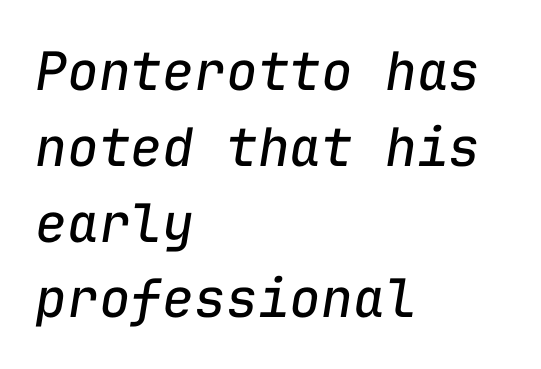
{"italic": "yes", "lean": "right", "slant_degrees": 9, "bold": "no", "weight": "regular", "width": "normal", "stroke_contrast": "low", "x_height": "medium", "monospaced": "yes", "underline": "no", "align": "left", "line_spacing": "normal", "line_spacing_ratio": 1.43, "letter_spacing": "normal", "letter_spacing_em": 0.0, "glyph_px": 53}
